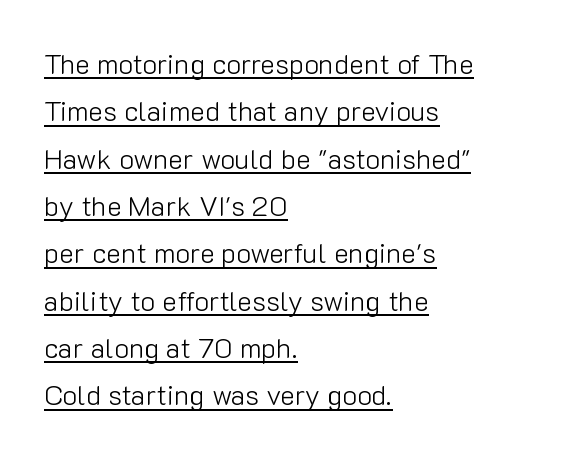
The image shows 28 px light sans-serif type, upright; set left-aligned, normal line spacing (1.69x), normal letter spacing, underlined; low stroke contrast and a medium x-height.
